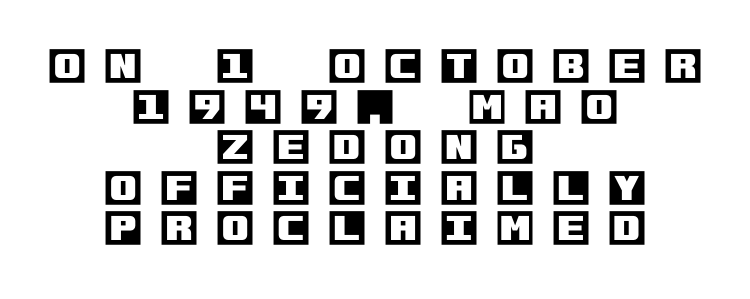
Q: Is the text italic (slanted)? A: No, it is upright.
Q: Is the text underlined? A: No.
Q: How is the paragraph aligned? A: Centered.
Q: Is the spacing between letters normal or unusually wide? A: Unusually wide.
Q: Is the spacing between lines tight, normal or loose? A: Tight.
Q: Width (condensed, normal, or wide)? A: Normal.
Q: x-height? A: Large.
